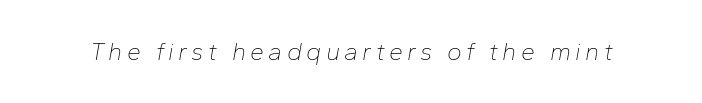
Q: Is the text bold? A: No.
Q: Is the text italic (slanted)? A: Yes, it leans right by about 10 degrees.
Q: Is the text underlined? A: No.
